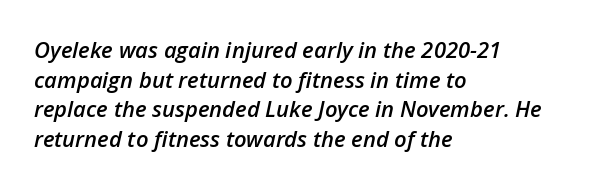
{"italic": "yes", "lean": "right", "slant_degrees": 12, "bold": "semi", "underline": "no", "align": "left", "line_spacing": "normal", "line_spacing_ratio": 1.35, "letter_spacing": "normal", "letter_spacing_em": 0.0, "glyph_px": 22}
